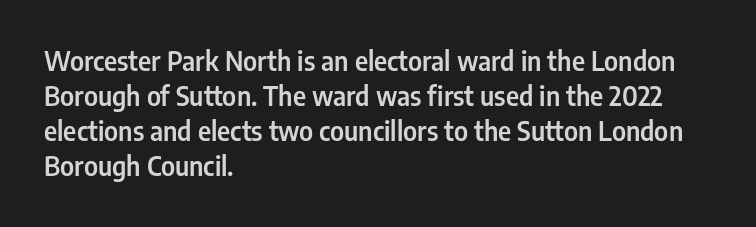
Upright lettering throughout. A classic flush-left, rag-right setting is used for this passage. Underlining? Definitely not there. The passage shown stacks its lines at a standard gap. The letterforms sit shoulder to shoulder at normal distance.
